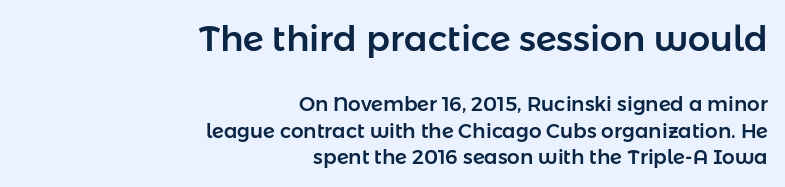
Q: Is the text italic (slanted)? A: No, it is upright.
Q: Is the typeface a serif or a sans-serif typeface? A: Sans-serif.
Q: Is the text underlined? A: No.
Q: How is the paragraph aligned? A: Right-aligned.
Q: Is the spacing between letters normal or unusually wide? A: Normal.
Q: Is the spacing between lines tight, normal or loose? A: Normal.
Q: Which block of text is set in a larger size, the first (top) or the second (bottom)? A: The first (top) one.
Q: Width (condensed, normal, or wide)? A: Normal.
Q: Stroke contrast? A: Low.
Q: x-height? A: Medium.
Q: Monospaced? A: No.
